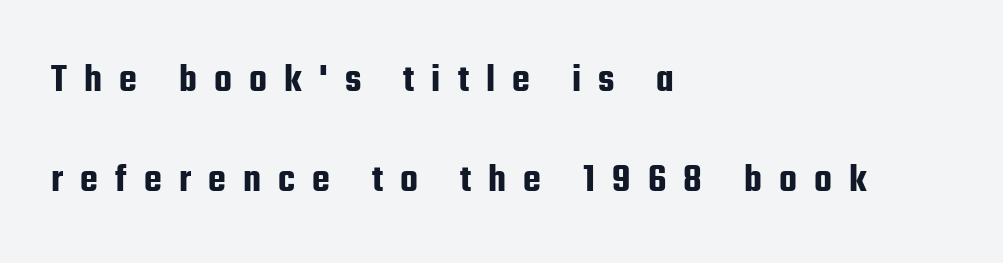
The image shows 41 px condensed sans-serif type, upright; set left-aligned, loose line spacing (2.45x), unusually wide letter spacing (+0.42 em), not underlined; low stroke contrast and a medium x-height.
